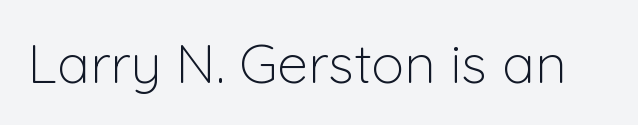
Q: Is the text bold? A: No.
Q: Is the text italic (slanted)? A: No, it is upright.
Q: Is the typeface a serif or a sans-serif typeface? A: Sans-serif.
Q: Is the text underlined? A: No.
Q: Is the spacing between letters normal or unusually wide? A: Normal.
Q: Width (condensed, normal, or wide)? A: Normal.
Q: Stroke contrast? A: Low.
Q: x-height? A: Medium.
Q: Monospaced? A: No.
